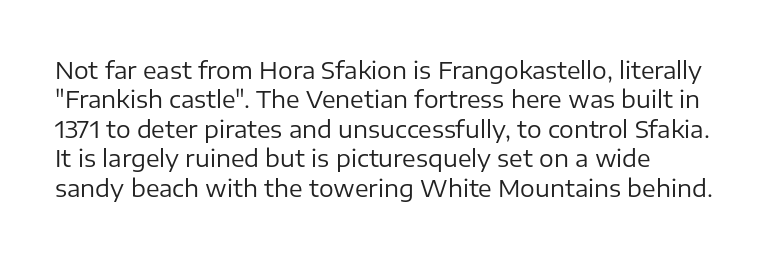
The image shows 23 px text type, upright; set normal line spacing (1.28x), normal letter spacing, not underlined.
